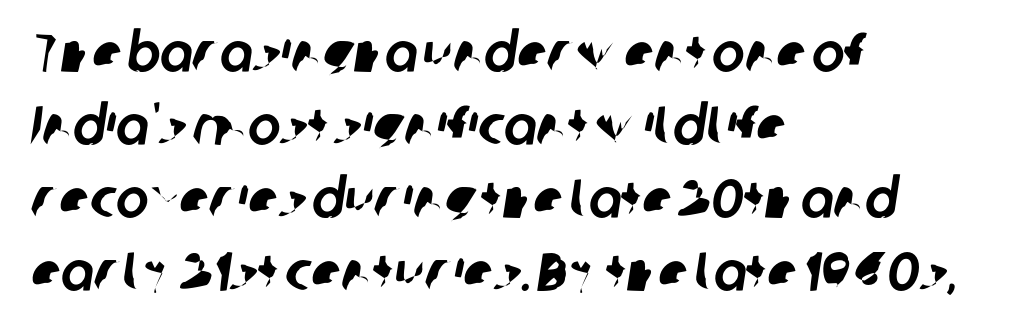
The image shows 55 px sans-serif type; set left-aligned, normal line spacing (1.33x), normal letter spacing, not underlined; low stroke contrast and a medium x-height.
